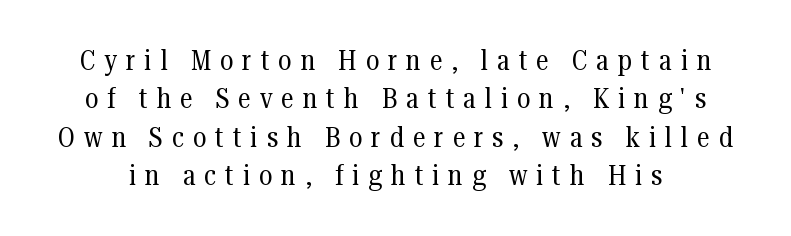
The passage shown is not underscored anywhere. The passage shown is not bold in any degree. Spacing verdict: proportional, widths tailored to each character. The tracking jumps out immediately: characters are airy and widely separated. Whoever set this chose a conventional vertical rhythm. Italic? Not at all — the glyphs are vertical.
